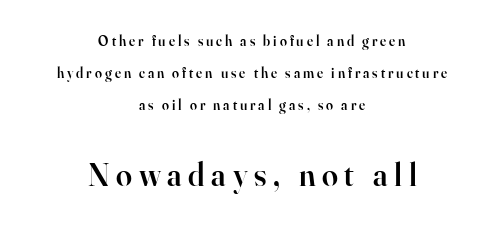
Q: Is the text bold? A: Semi-bold.
Q: Is the text italic (slanted)? A: No, it is upright.
Q: Is the typeface a serif or a sans-serif typeface? A: Serif.
Q: Is the text underlined? A: No.
Q: How is the paragraph aligned? A: Centered.
Q: Is the spacing between letters normal or unusually wide? A: Unusually wide.
Q: Is the spacing between lines tight, normal or loose? A: Loose.
Q: Which block of text is set in a larger size, the first (top) or the second (bottom)? A: The second (bottom) one.
Q: Width (condensed, normal, or wide)? A: Normal.
Q: Stroke contrast? A: High.
Q: x-height? A: Small.
Q: Monospaced? A: No.
